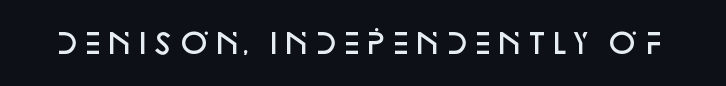
Q: Is the text bold? A: Semi-bold.
Q: Is the text italic (slanted)? A: No, it is upright.
Q: Is the typeface a serif or a sans-serif typeface? A: Sans-serif.
Q: Is the text underlined? A: No.
Q: Is the spacing between letters normal or unusually wide? A: Normal.
Q: Width (condensed, normal, or wide)? A: Normal.
Q: Stroke contrast? A: Low.
Q: x-height? A: Large.
Q: Monospaced? A: No.
